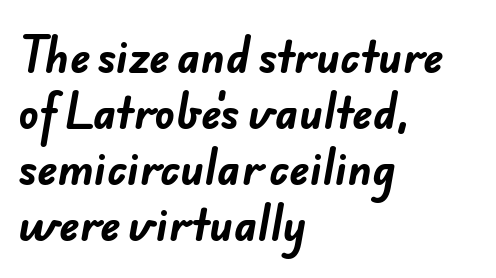
Visually the block forms a straight wall on the left and a jagged coastline on the right. Think of a printed novel: that variable character pitch is what you see here. Is there much room between lines? A standard amount, neither cramped nor airy. Unmarked baselines from the first word to the last.
